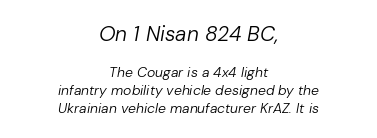
{"italic": "yes", "lean": "right", "slant_degrees": 10, "bold": "no", "underline": "no", "align": "center", "line_spacing": "normal", "line_spacing_ratio": 1.26, "letter_spacing": "normal", "letter_spacing_em": 0.0, "larger_block": "first", "size_ratio": 1.5, "glyph_px": 21}
